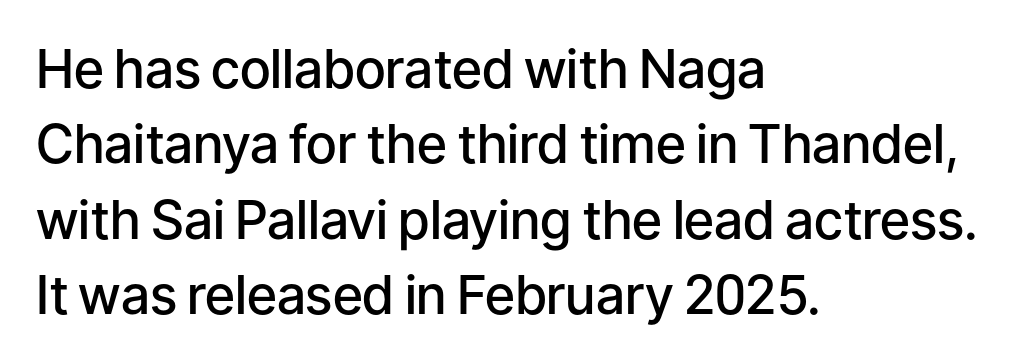
The image shows 53 px semibold sans-serif type, upright; set left-aligned, normal line spacing (1.42x), normal letter spacing, not underlined; low stroke contrast and a medium x-height.
